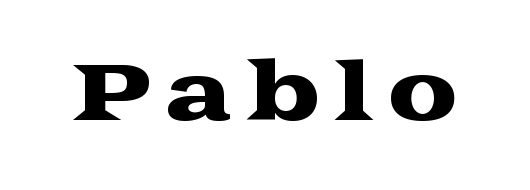
Q: Is the text italic (slanted)? A: No, it is upright.
Q: Is the typeface a serif or a sans-serif typeface? A: Serif.
Q: Is the text underlined? A: No.
Q: Width (condensed, normal, or wide)? A: Wide.
Q: Stroke contrast? A: Medium.
Q: x-height? A: Medium.
Q: Monospaced? A: No.
